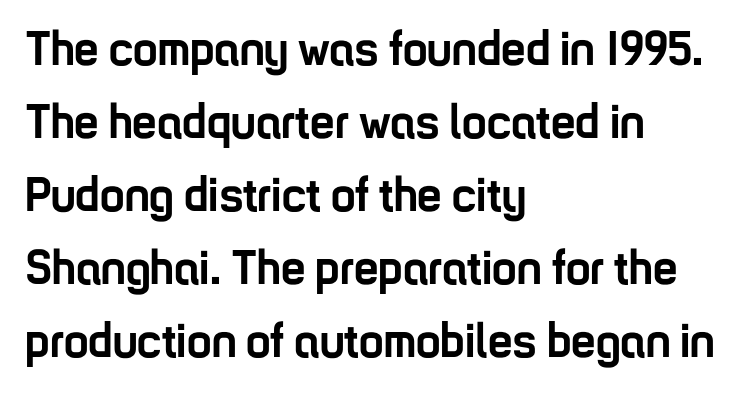
Q: Is the text bold? A: Yes.
Q: Is the text italic (slanted)? A: No, it is upright.
Q: Is the typeface a serif or a sans-serif typeface? A: Sans-serif.
Q: Is the text underlined? A: No.
Q: How is the paragraph aligned? A: Left-aligned.
Q: Is the spacing between letters normal or unusually wide? A: Normal.
Q: Is the spacing between lines tight, normal or loose? A: Normal.
Q: Width (condensed, normal, or wide)? A: Condensed.
Q: Stroke contrast? A: Low.
Q: x-height? A: Medium.
Q: Monospaced? A: No.
